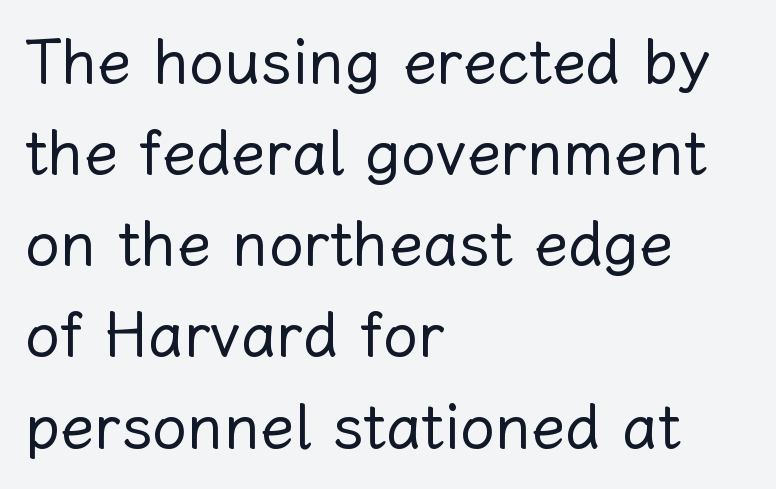
The image shows 62 px regular-weight type, upright; set left-aligned, normal line spacing (1.47x), normal letter spacing, not underlined; low stroke contrast and a medium x-height.
